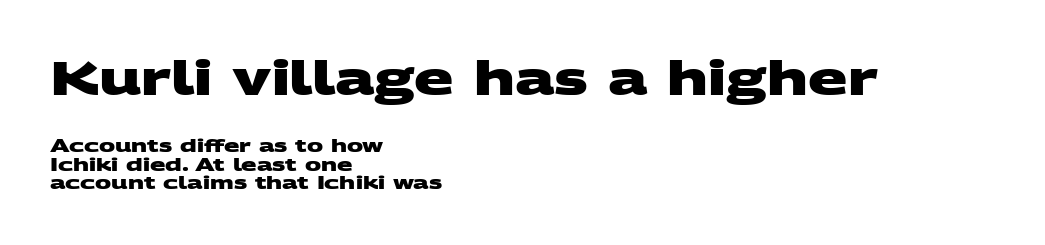
Q: Is the text bold? A: Yes.
Q: Is the typeface a serif or a sans-serif typeface? A: Sans-serif.
Q: Is the text underlined? A: No.
Q: How is the paragraph aligned? A: Left-aligned.
Q: Is the spacing between letters normal or unusually wide? A: Normal.
Q: Is the spacing between lines tight, normal or loose? A: Tight.
Q: Which block of text is set in a larger size, the first (top) or the second (bottom)? A: The first (top) one.
Q: Width (condensed, normal, or wide)? A: Wide.
Q: Stroke contrast? A: Medium.
Q: x-height? A: Large.
Q: Monospaced? A: No.
